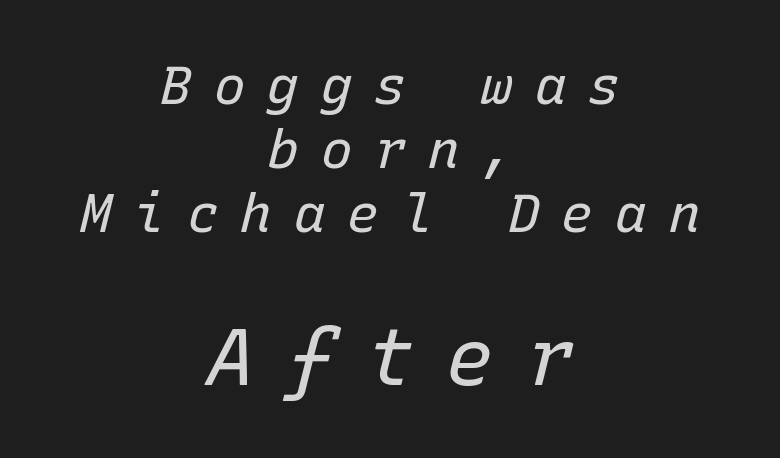
Q: Is the text bold? A: No.
Q: Is the text italic (slanted)? A: Yes, it leans right by about 15 degrees.
Q: Is the text underlined? A: No.
Q: How is the paragraph aligned? A: Centered.
Q: Is the spacing between letters normal or unusually wide? A: Unusually wide.
Q: Which block of text is set in a larger size, the first (top) or the second (bottom)? A: The second (bottom) one.
Q: Width (condensed, normal, or wide)? A: Normal.
Q: Stroke contrast? A: Low.
Q: x-height? A: Medium.
Q: Monospaced? A: Yes.
